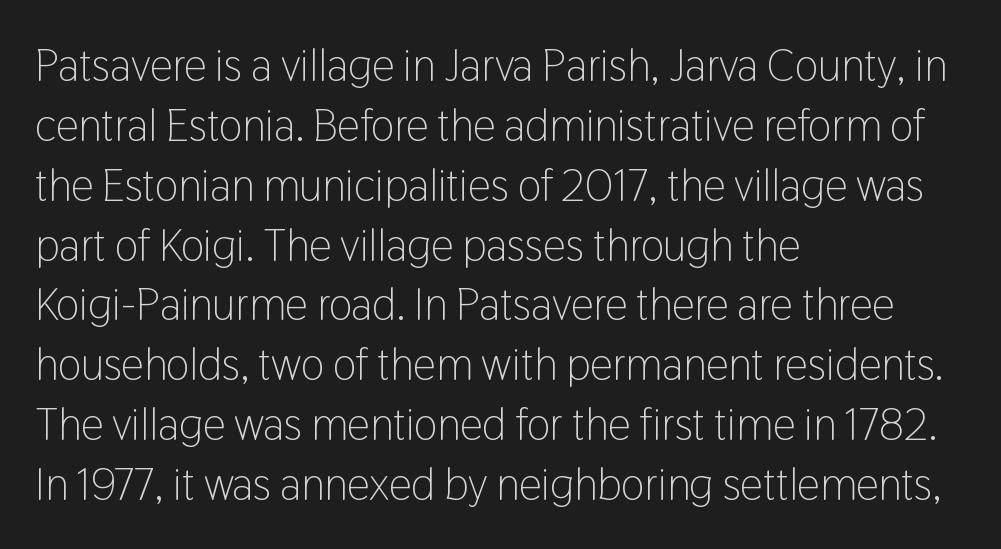
Varying glyph widths throughout — classic text-font behaviour. What's the leading like? Ordinary, nothing unusual. These lines keep a tight, regular rhythm from letter to letter. In terms of posture, this sample is upright. The font is comparable to plain body text, perhaps lighter. The designer went with a sans here, leaving each stem footless.
